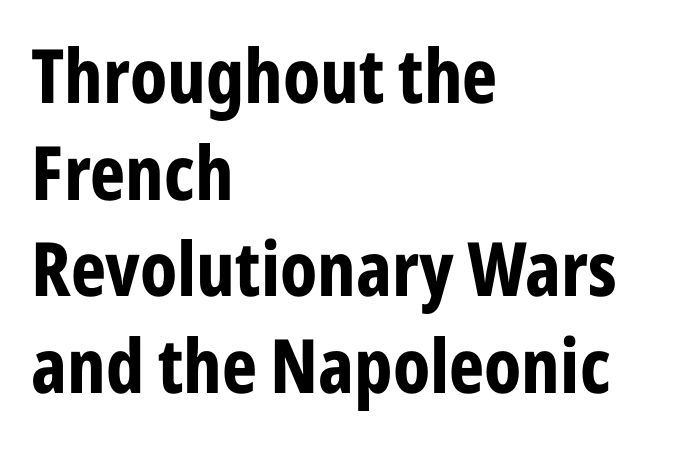
You can tell from the bare stems that sans-serif type was used. Check the space under the baseline: it is left empty. Normally led — the rows are evenly, conventionally spaced. What weight is shown? A full bold with thick strokes.
